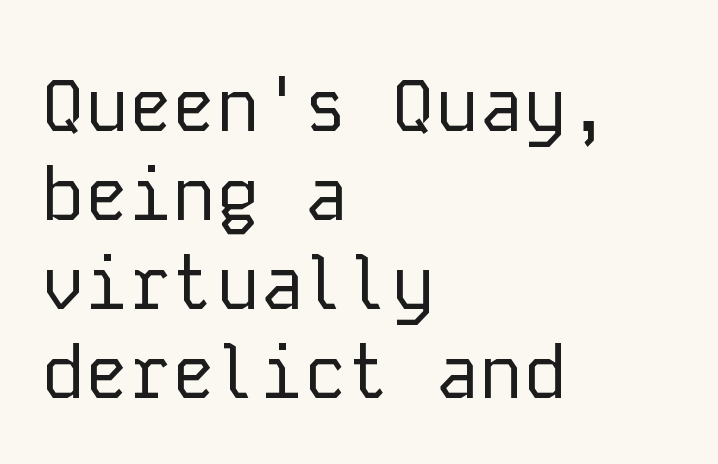
Underline: absent. A classic flush-left, rag-right setting is used for this passage. If you drew a line through each stem, it would be perfectly vertical. Observe the ordinary spacing: letters are neighbours, not strangers. The passage shown is not bold in any degree. Type style note: lacks serifs.
